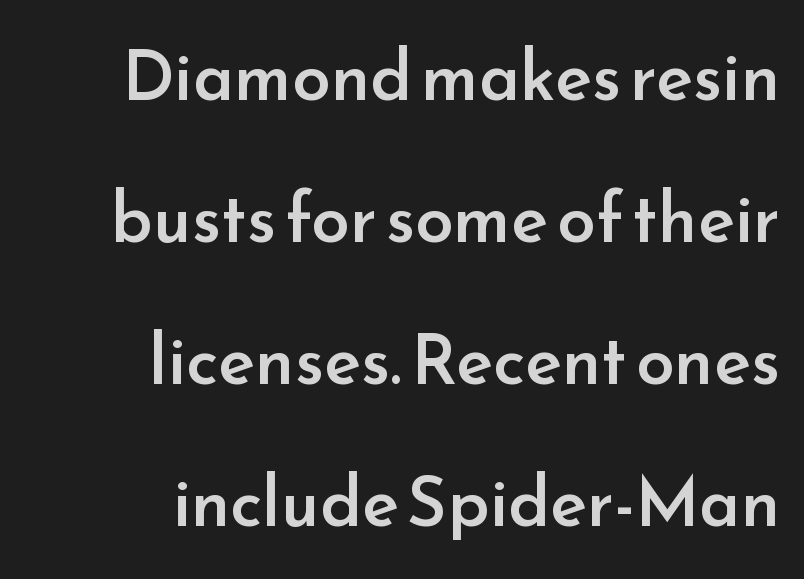
Only glyphs here, with clear space below each row. This sample uses an upright cut, with every glyph sitting square on the baseline. These lines are composed in type without serifs. There is no visible air inserted between adjacent glyphs. The face used here is proportionally spaced, like ordinary book or web type. Loosely led — the rows are spread out.
